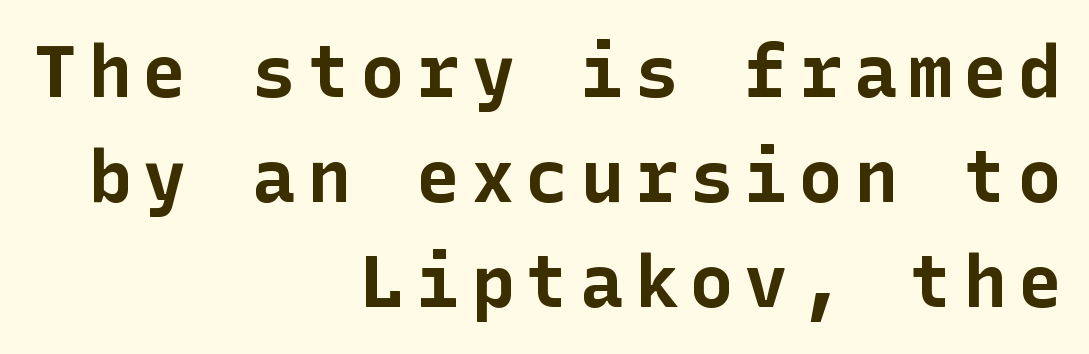
The image shows 73 px bold sans-serif type, upright; set right-aligned, normal line spacing (1.44x), not underlined; low stroke contrast and a medium x-height.
